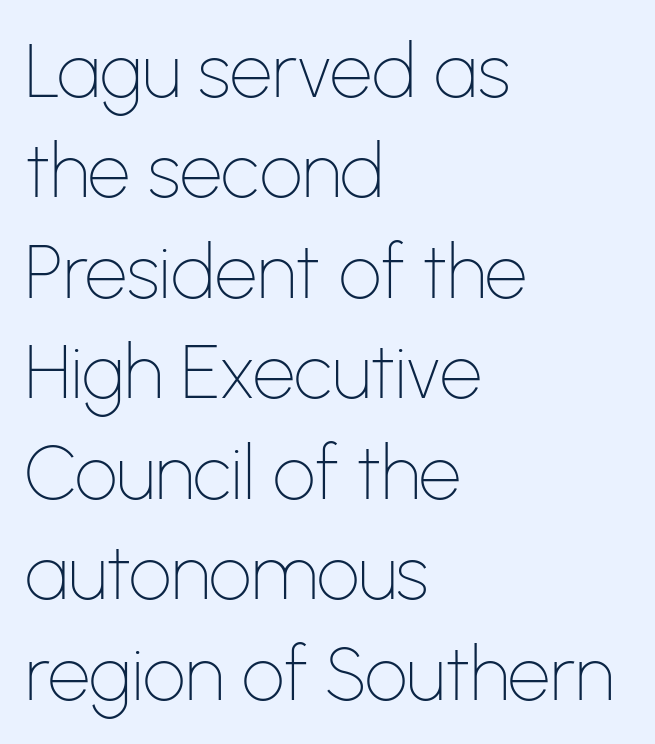
{"serif": "no", "italic": "no", "bold": "no", "weight": "thin", "width": "normal", "stroke_contrast": "low", "x_height": "medium", "monospaced": "no", "underline": "no", "align": "left", "line_spacing": "normal", "line_spacing_ratio": 1.34, "letter_spacing": "normal", "letter_spacing_em": 0.0, "glyph_px": 75}
